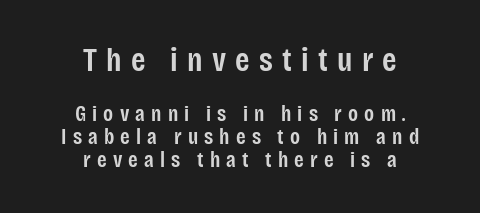
{"serif": "no", "italic": "no", "bold": "semi", "weight": "semibold", "width": "condensed", "stroke_contrast": "low", "x_height": "large", "monospaced": "no", "underline": "no", "align": "center", "line_spacing": "tight", "line_spacing_ratio": 1.03, "letter_spacing": "wide", "letter_spacing_em": 0.28, "larger_block": "first", "size_ratio": 1.5, "glyph_px": 33}
